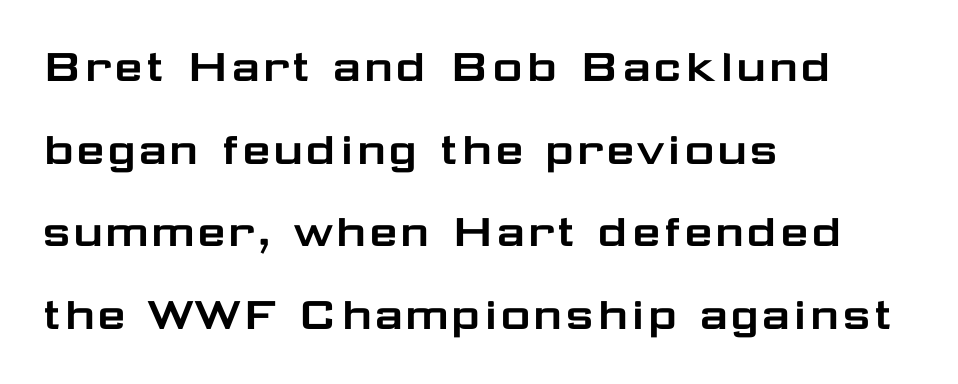
Q: Is the text italic (slanted)? A: No, it is upright.
Q: Is the typeface a serif or a sans-serif typeface? A: Sans-serif.
Q: Is the text underlined? A: No.
Q: How is the paragraph aligned? A: Left-aligned.
Q: Is the spacing between letters normal or unusually wide? A: Normal.
Q: Is the spacing between lines tight, normal or loose? A: Normal.
Q: Width (condensed, normal, or wide)? A: Wide.
Q: Stroke contrast? A: Low.
Q: x-height? A: Medium.
Q: Monospaced? A: No.
